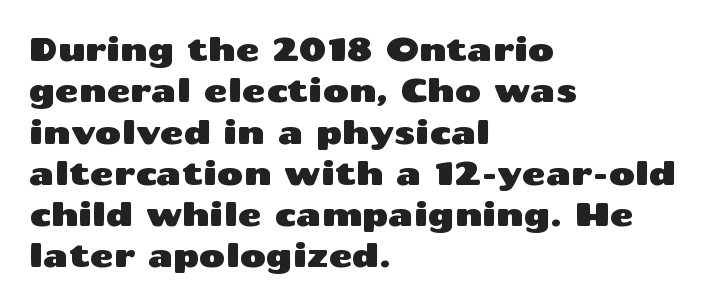
Q: Is the text italic (slanted)? A: No, it is upright.
Q: Is the typeface a serif or a sans-serif typeface? A: Sans-serif.
Q: Is the text underlined? A: No.
Q: How is the paragraph aligned? A: Left-aligned.
Q: Is the spacing between letters normal or unusually wide? A: Normal.
Q: Is the spacing between lines tight, normal or loose? A: Normal.
Q: Width (condensed, normal, or wide)? A: Wide.
Q: Stroke contrast? A: Medium.
Q: x-height? A: Medium.
Q: Monospaced? A: No.
